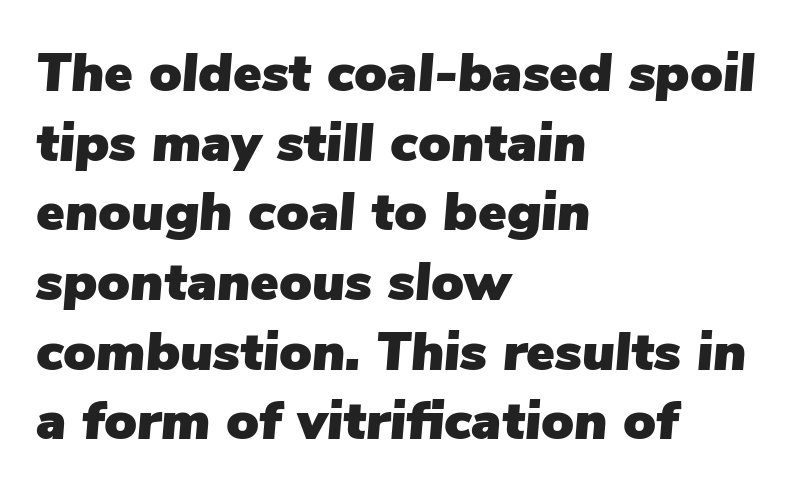
Quick note: italic. Each letter keeps its own natural width here, so spacing adapts to shape. Check under the words: just untouched page. These lines keep a tight, regular rhythm from letter to letter.
